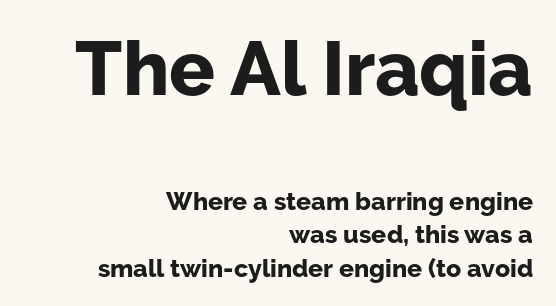
{"serif": "no", "italic": "no", "bold": "yes", "weight": "bold", "width": "normal", "stroke_contrast": "low", "x_height": "medium", "monospaced": "no", "underline": "no", "align": "right", "line_spacing": "normal", "line_spacing_ratio": 1.34, "letter_spacing": "normal", "letter_spacing_em": 0.0, "larger_block": "first", "size_ratio": 3.04, "glyph_px": 76}
